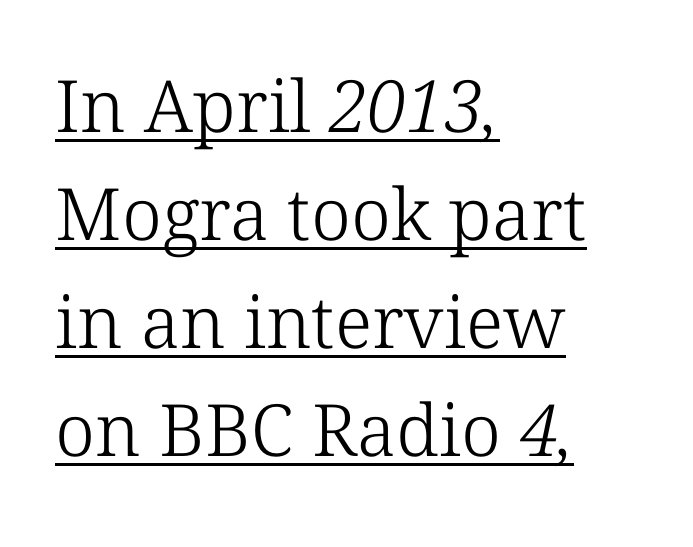
This sample has the flowing, uneven cadence of proportional lettering. Successive baselines arrive at the customary interval. Standard letterfit; no display-style spreading of the glyphs. Type style note: has serifs.
